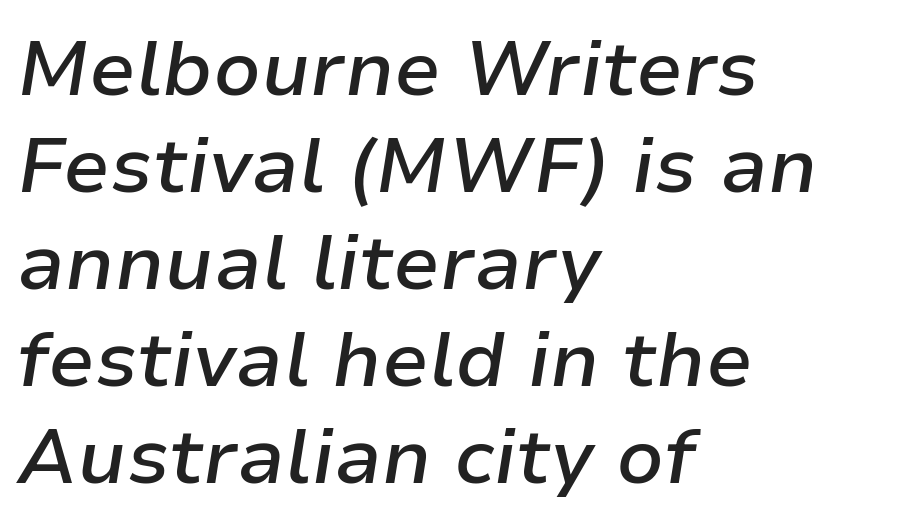
Q: Is the text bold? A: Semi-bold.
Q: Is the text italic (slanted)? A: Yes, it leans right by about 9 degrees.
Q: Is the text underlined? A: No.
Q: How is the paragraph aligned? A: Left-aligned.
Q: Is the spacing between letters normal or unusually wide? A: Normal.
Q: Is the spacing between lines tight, normal or loose? A: Normal.
Q: Width (condensed, normal, or wide)? A: Normal.
Q: Stroke contrast? A: Low.
Q: x-height? A: Medium.
Q: Monospaced? A: No.
